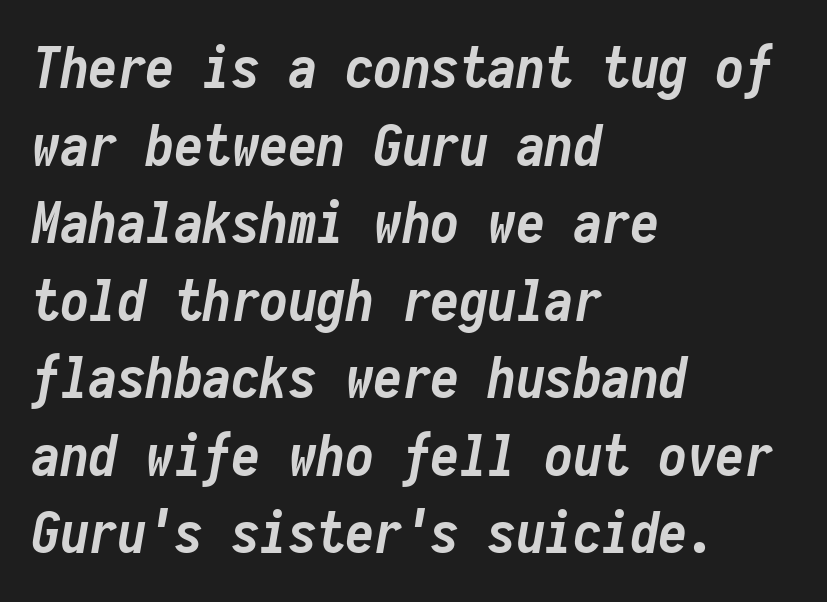
{"italic": "yes", "lean": "right", "slant_degrees": 10, "bold": "yes", "weight": "semibold", "width": "condensed", "stroke_contrast": "low", "x_height": "medium", "monospaced": "yes", "underline": "no", "align": "left", "line_spacing": "normal", "line_spacing_ratio": 1.36, "letter_spacing": "normal", "letter_spacing_em": 0.0, "glyph_px": 57}
